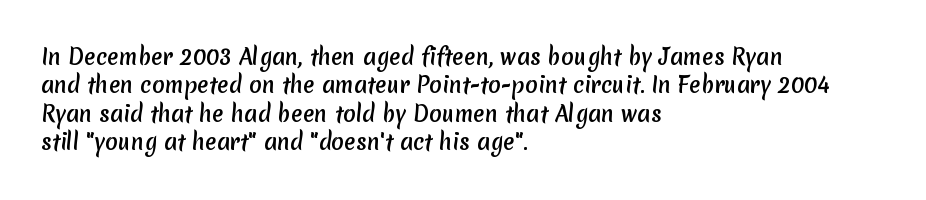
The image shows 21 px text type; set left-aligned, normal line spacing (1.35x), normal letter spacing, not underlined.
